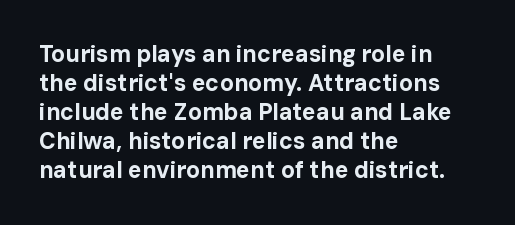
The image shows 23 px bold type, upright; set left-aligned, normal line spacing (1.26x), normal letter spacing, not underlined.
